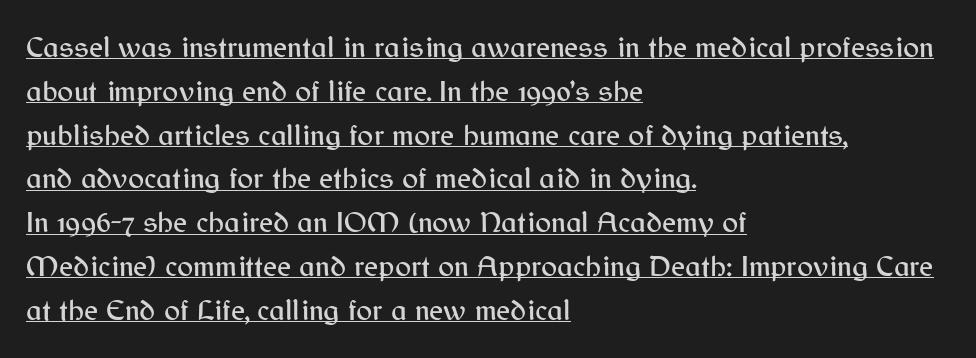
The image shows 30 px sans-serif type, upright; set left-aligned, normal line spacing (1.46x), normal letter spacing, underlined; medium stroke contrast and a medium x-height.
